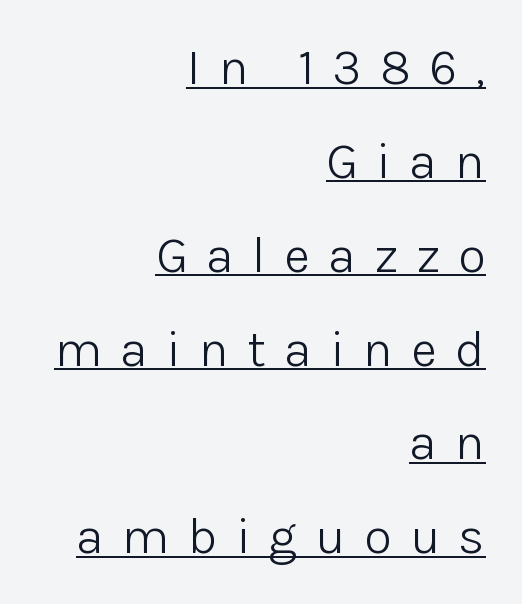
The image shows 51 px light sans-serif type, upright; set right-aligned, line spacing 1.84x, unusually wide letter spacing (+0.36 em), underlined; low stroke contrast and a medium x-height.
